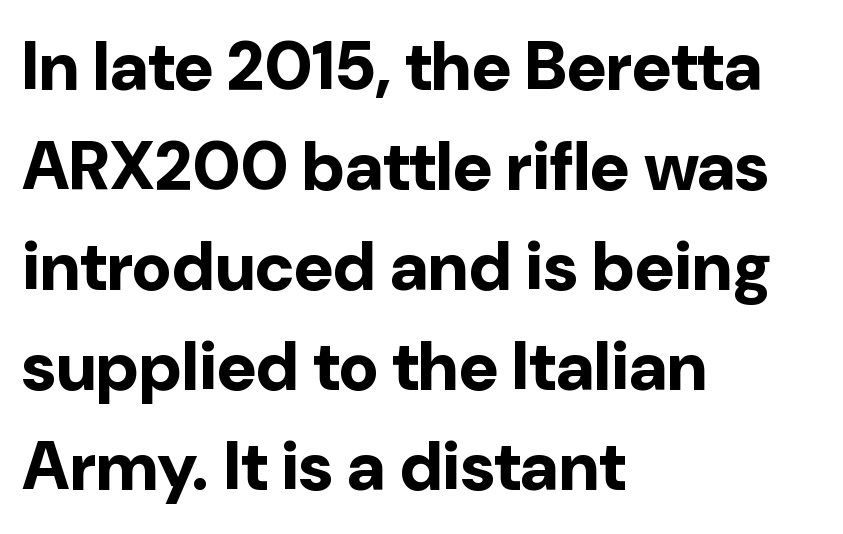
The image shows 68 px bold sans-serif type, upright; set left-aligned, normal line spacing (1.47x), normal letter spacing, not underlined; low stroke contrast and a medium x-height.
